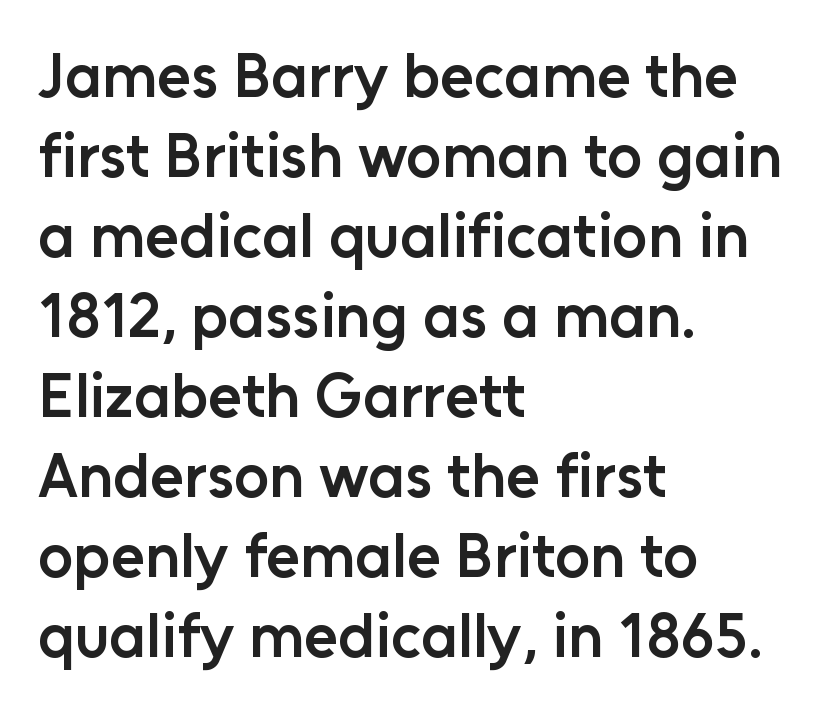
The image shows 62 px semibold sans-serif type, upright; set left-aligned, normal line spacing (1.29x), normal letter spacing, not underlined; low stroke contrast and a medium x-height.
